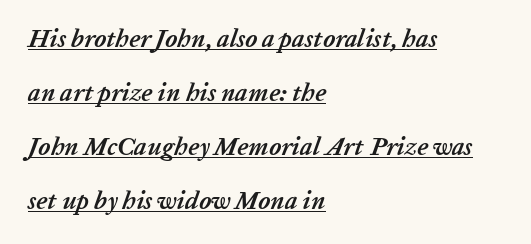
Heft: maximum for text — a bold. Caption: standard tracking, unaltered. Line spacing here is loose. The glyphs look as if they've been sheared to an angle.
